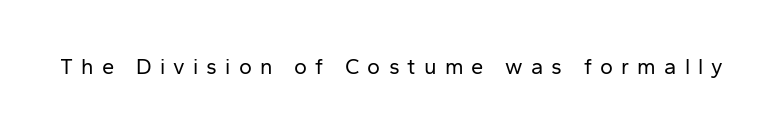
{"italic": "no", "bold": "no", "underline": "no", "letter_spacing": "wide", "letter_spacing_em": 0.37, "glyph_px": 22}
